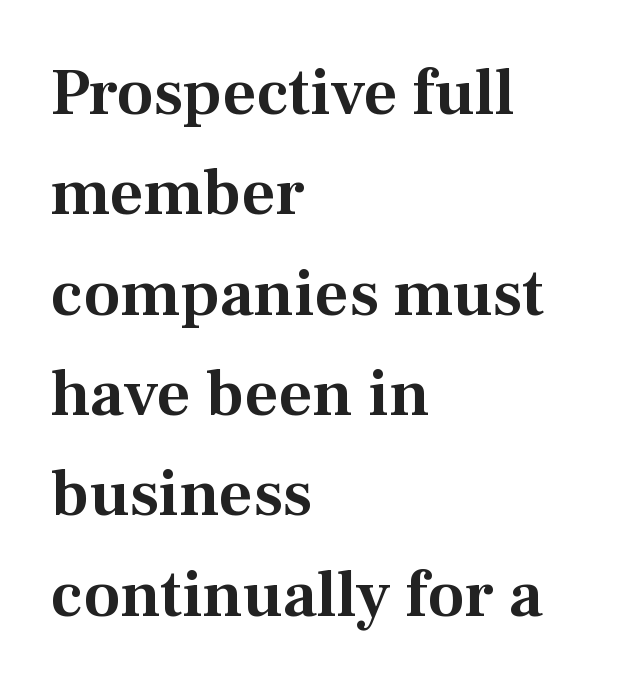
{"serif": "yes", "italic": "no", "width": "normal", "stroke_contrast": "medium", "x_height": "medium", "monospaced": "no", "underline": "no", "align": "left", "line_spacing": "normal", "line_spacing_ratio": 1.52, "letter_spacing": "normal", "letter_spacing_em": 0.0, "glyph_px": 66}
